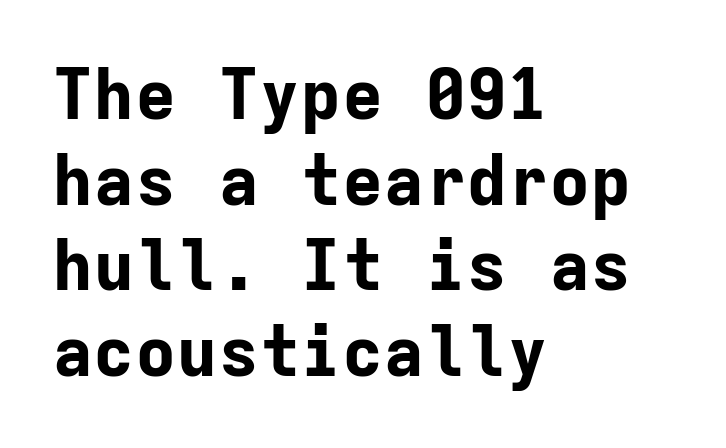
Does the weight exceed regular? Yes, all the way to bold. A sans-serif font was chosen for this passage. The face used here is monospaced, like something from a code editor. The letters sit at their default tracking, neither squeezed nor spread. Visually the block forms a straight wall on the left and a jagged coastline on the right.
